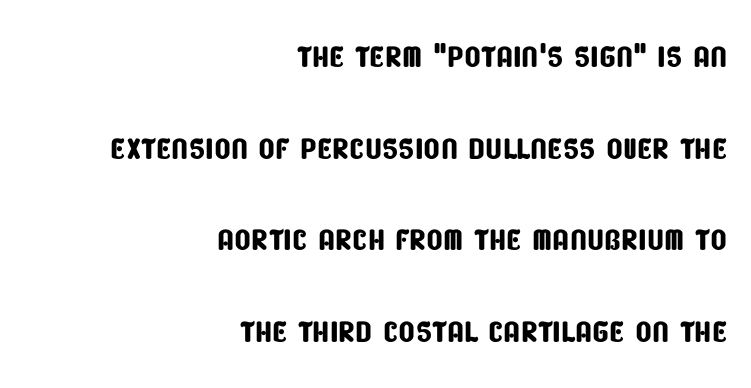
The image shows 43 px condensed sans-serif type; set right-aligned, loose line spacing (2.13x), normal letter spacing, not underlined; low stroke contrast and a large x-height.
